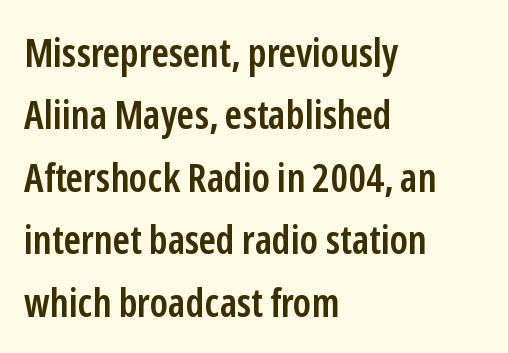
Q: Is the text bold? A: Semi-bold.
Q: Is the text italic (slanted)? A: No, it is upright.
Q: Is the typeface a serif or a sans-serif typeface? A: Sans-serif.
Q: Is the text underlined? A: No.
Q: How is the paragraph aligned? A: Left-aligned.
Q: Is the spacing between letters normal or unusually wide? A: Normal.
Q: Is the spacing between lines tight, normal or loose? A: Normal.
Q: Width (condensed, normal, or wide)? A: Condensed.
Q: Stroke contrast? A: Low.
Q: x-height? A: Medium.
Q: Monospaced? A: No.
